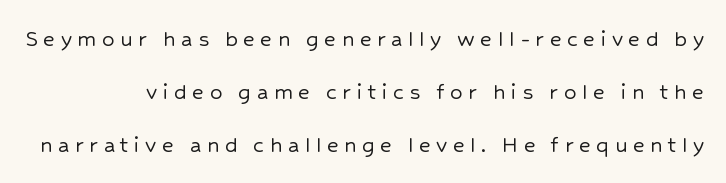
You could fit nearly another row in the gap between these rows. The letters stand upright; this is a roman face. Only glyphs here, with clear space below each row. The line texture is sparse and dotted thanks to wide tracking.
